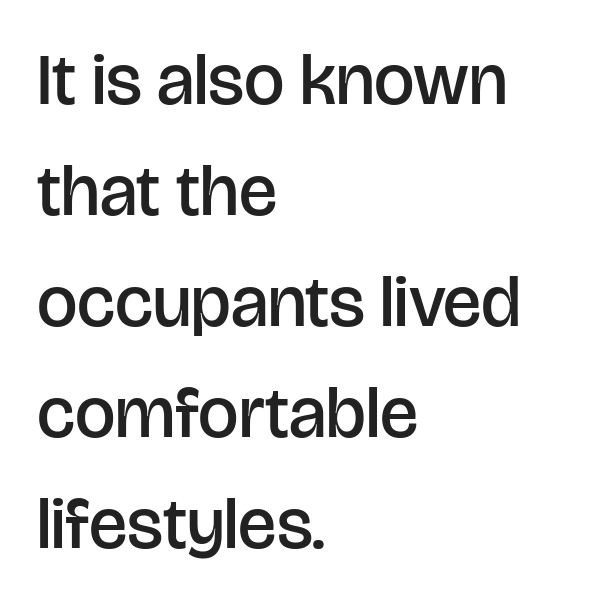
This sample has the flowing, uneven cadence of proportional lettering. Summary of weight: moderately heavy, a semibold. Nobody touched the tracking dial on this one. Honestly, the row spacing looks completely unremarkable.
